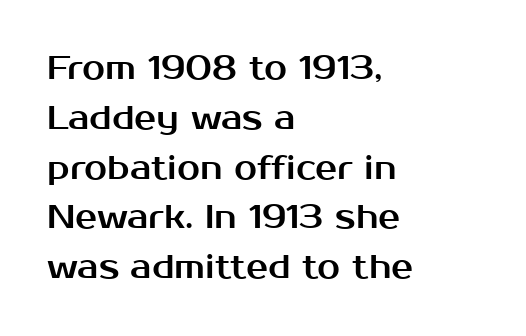
Q: Is the text italic (slanted)? A: No, it is upright.
Q: Is the typeface a serif or a sans-serif typeface? A: Sans-serif.
Q: Is the text underlined? A: No.
Q: How is the paragraph aligned? A: Left-aligned.
Q: Is the spacing between letters normal or unusually wide? A: Normal.
Q: Is the spacing between lines tight, normal or loose? A: Normal.
Q: Width (condensed, normal, or wide)? A: Normal.
Q: Stroke contrast? A: Medium.
Q: x-height? A: Medium.
Q: Monospaced? A: No.
